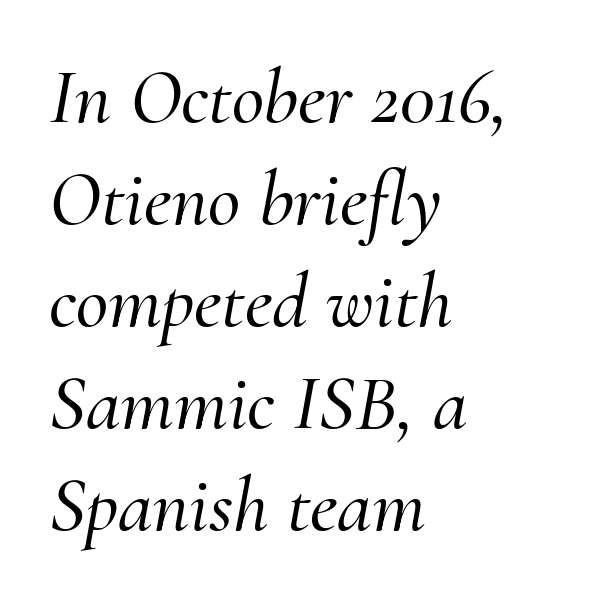
Q: Is the text italic (slanted)? A: Yes, it leans right by about 10 degrees.
Q: Is the typeface a serif or a sans-serif typeface? A: Serif.
Q: Is the text underlined? A: No.
Q: How is the paragraph aligned? A: Left-aligned.
Q: Is the spacing between letters normal or unusually wide? A: Normal.
Q: Is the spacing between lines tight, normal or loose? A: Normal.
Q: Width (condensed, normal, or wide)? A: Normal.
Q: Stroke contrast? A: Medium.
Q: x-height? A: Small.
Q: Monospaced? A: No.
